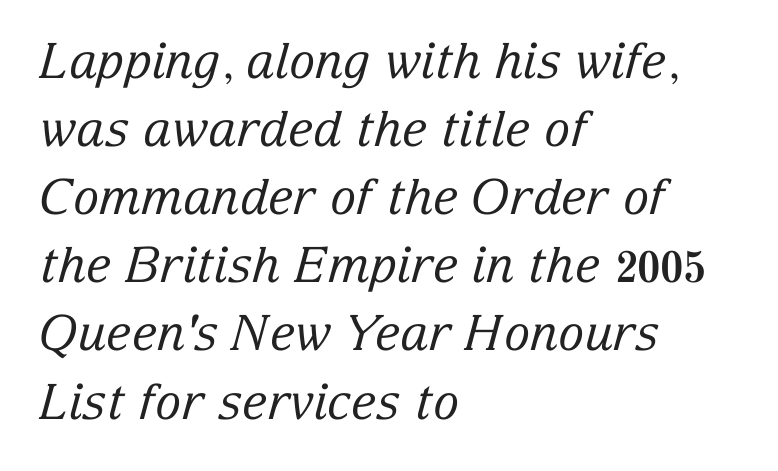
The image shows 49 px regular-weight serif type, italic (leaning right); set left-aligned, normal line spacing (1.39x), normal letter spacing, not underlined; low stroke contrast and a medium x-height.
